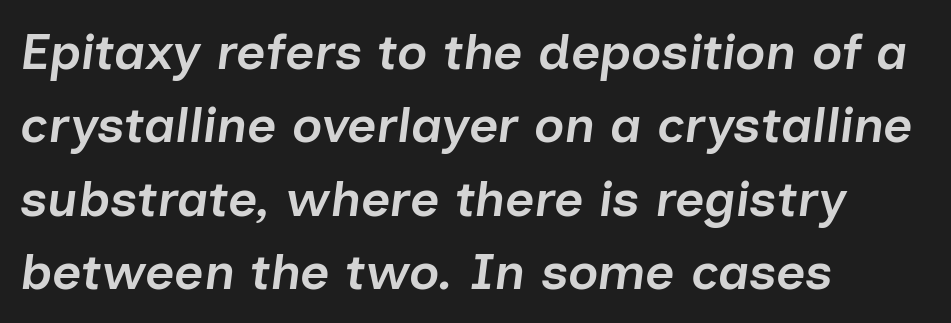
{"italic": "yes", "lean": "right", "slant_degrees": 7, "bold": "semi", "weight": "semibold", "width": "normal", "stroke_contrast": "low", "x_height": "medium", "monospaced": "no", "underline": "no", "align": "left", "line_spacing": "normal", "line_spacing_ratio": 1.44, "letter_spacing": "normal", "letter_spacing_em": 0.0, "glyph_px": 51}
